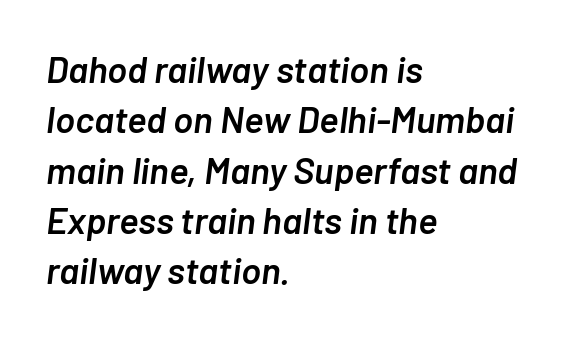
Each letter keeps its own natural width here, so spacing adapts to shape. The zone under the glyphs is completely vacant. A typesetter would call this leading conventional body-copy spacing. The lettering tilts uniformly, giving the passage an italic look. Does extra space separate the letters? No, they use regular spacing.
